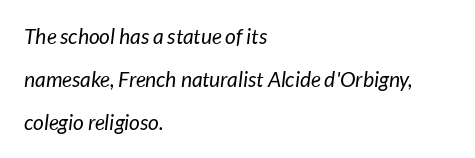
Q: Is the text bold? A: No.
Q: Is the text underlined? A: No.
Q: How is the paragraph aligned? A: Left-aligned.
Q: Is the spacing between letters normal or unusually wide? A: Normal.
Q: Is the spacing between lines tight, normal or loose? A: Loose.
